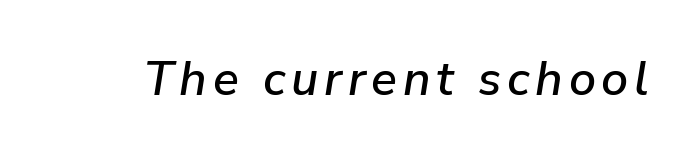
The image shows 48 px text type, italic (leaning right); set not underlined; low stroke contrast and a medium x-height.
